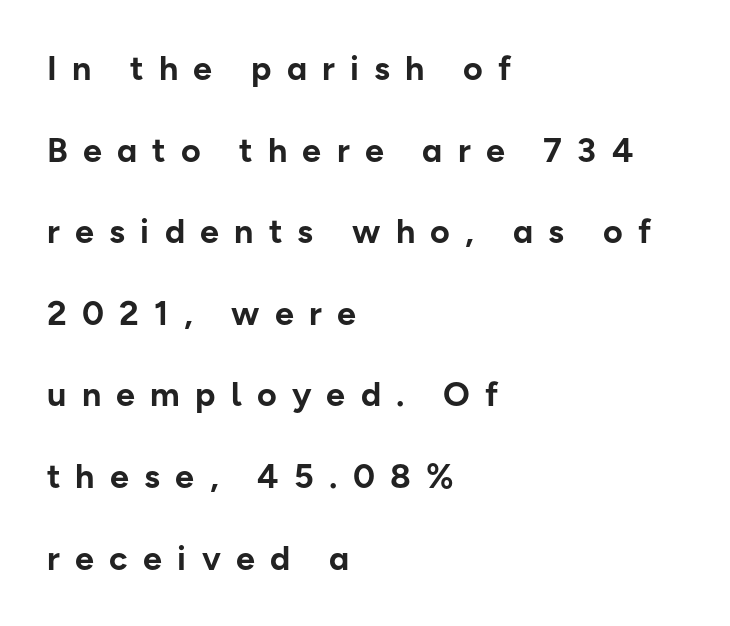
{"serif": "no", "italic": "no", "bold": "yes", "weight": "bold", "width": "normal", "stroke_contrast": "low", "x_height": "medium", "monospaced": "no", "underline": "no", "align": "left", "line_spacing": "loose", "line_spacing_ratio": 2.4, "letter_spacing": "wide", "letter_spacing_em": 0.45, "glyph_px": 34}
